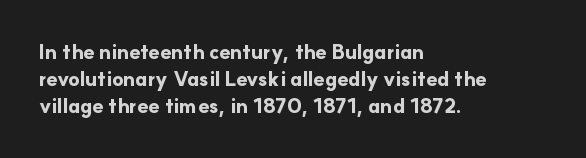
The image shows 20 px bold type, upright; set left-aligned, normal line spacing (1.34x), normal letter spacing, not underlined.
